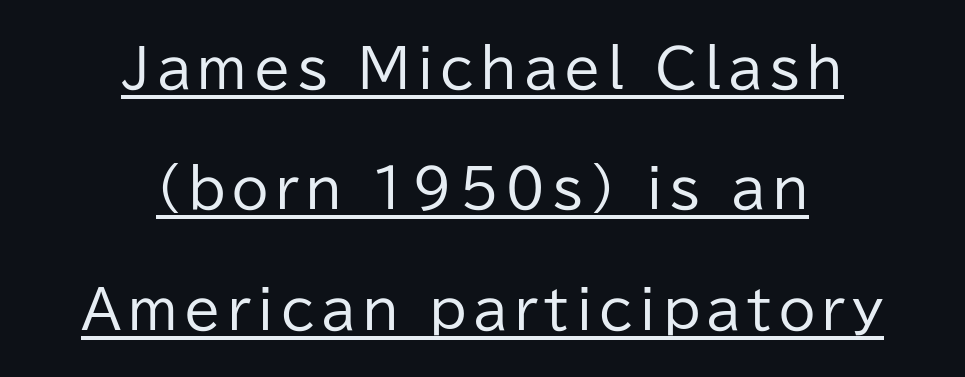
{"serif": "no", "italic": "no", "bold": "no", "weight": "regular", "width": "normal", "stroke_contrast": "low", "x_height": "medium", "monospaced": "no", "underline": "yes", "align": "center", "line_spacing": "loose", "line_spacing_ratio": 2.27, "glyph_px": 53}
